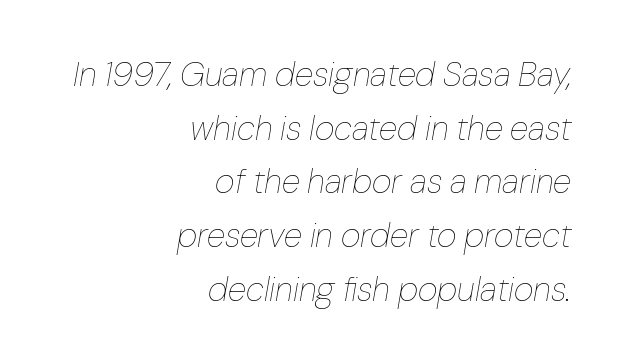
Whoever set this chose a conventional vertical rhythm. The gap between lines stays unmarked. The weight tops out at a normal text grade. Horizontally, the lines are justified to the trailing edge only. Here the designer chose a conventional face with non-uniform glyph widths. Default kerning and tracking; the words read as compact shapes.
